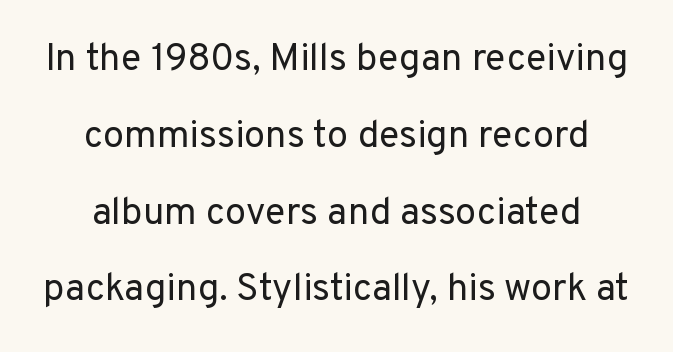
Q: Is the text bold? A: No.
Q: Is the text italic (slanted)? A: No, it is upright.
Q: Is the typeface a serif or a sans-serif typeface? A: Sans-serif.
Q: Is the text underlined? A: No.
Q: How is the paragraph aligned? A: Centered.
Q: Is the spacing between letters normal or unusually wide? A: Normal.
Q: Is the spacing between lines tight, normal or loose? A: Loose.
Q: Width (condensed, normal, or wide)? A: Normal.
Q: Stroke contrast? A: Low.
Q: x-height? A: Medium.
Q: Monospaced? A: No.
